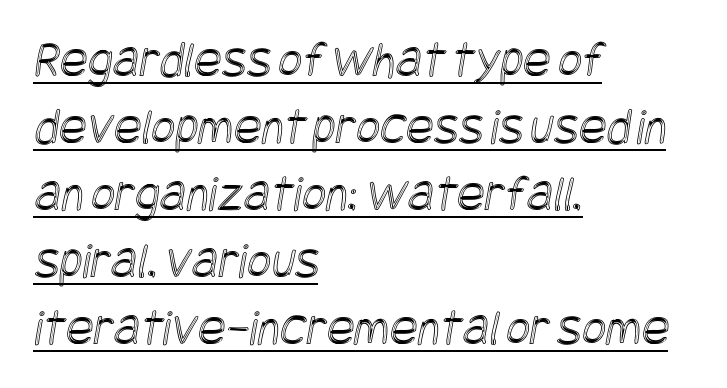
The image shows 52 px condensed type; set left-aligned, normal line spacing (1.29x), normal letter spacing, underlined; a large x-height.
